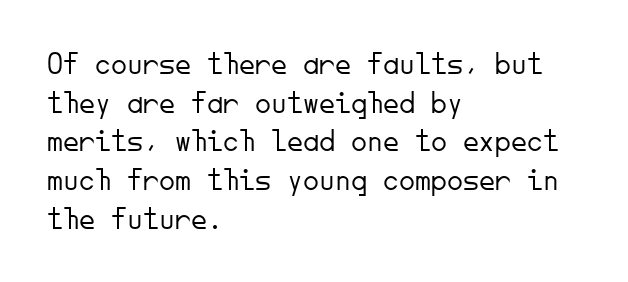
No letter is thick-stroked: the sample isn't bold. All the whitespace from short lines collects on the right. Does the type have serifs? No, each stem ends abruptly. In terms of posture, this sample is upright. Note the uniform advance width — an 'i' takes as much space as an 'm'.
